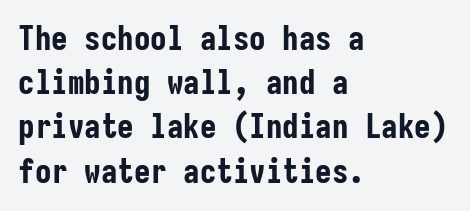
{"serif": "no", "italic": "no", "bold": "yes", "weight": "bold", "width": "condensed", "stroke_contrast": "low", "x_height": "medium", "monospaced": "yes", "underline": "no", "align": "left", "line_spacing": "normal", "line_spacing_ratio": 1.34, "letter_spacing": "normal", "letter_spacing_em": 0.0, "glyph_px": 33}
